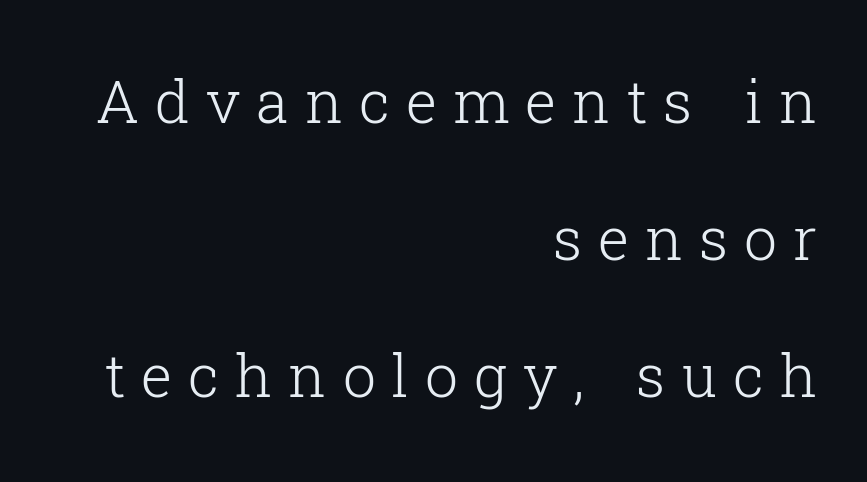
Letterform terminals end in serifs throughout the passage. Weight class: somewhere from thin through regular. Is this a fixed-width face? No — the glyphs have proportional, varying widths. You can tell it's not italic because the verticals are truly vertical. Loosely led — the rows are spread out.
